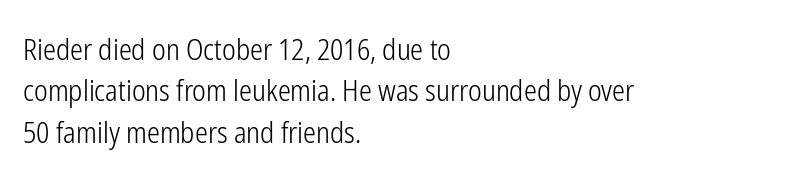
Looks like regular typesetting: each glyph gets only the width it needs. One glance says typical: line gaps are just what's usual. The paragraph has a hard left edge and a soft right edge. Posture: upright roman. Weight: regular or lighter.
